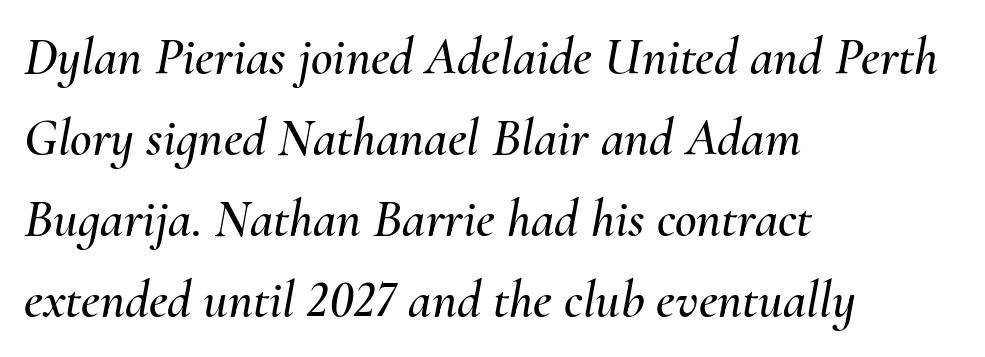
The image shows 53 px text type, italic (leaning right); set left-aligned, normal line spacing (1.53x), normal letter spacing, not underlined; medium stroke contrast and a small x-height.
